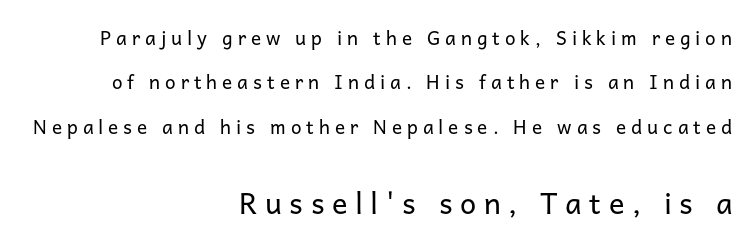
The image shows 29 px regular-weight sans-serif type, upright; set right-aligned, loose line spacing (2.34x), unusually wide letter spacing (+0.26 em), not underlined; the second (bottom) block is 1.53x larger; low stroke contrast and a medium x-height.
